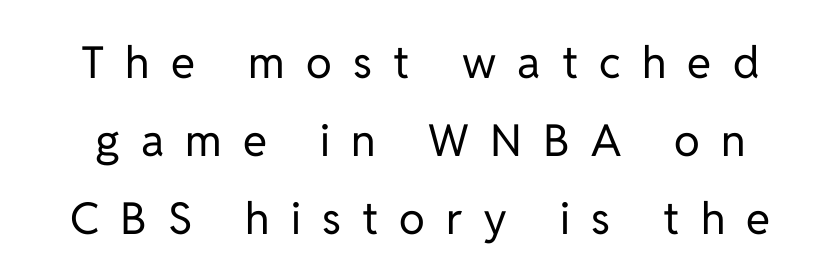
Q: Is the text bold? A: No.
Q: Is the text italic (slanted)? A: No, it is upright.
Q: Is the typeface a serif or a sans-serif typeface? A: Sans-serif.
Q: Is the text underlined? A: No.
Q: Is the spacing between letters normal or unusually wide? A: Unusually wide.
Q: Width (condensed, normal, or wide)? A: Normal.
Q: Stroke contrast? A: Low.
Q: x-height? A: Medium.
Q: Monospaced? A: No.
